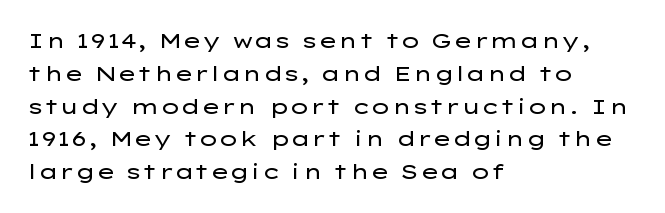
The image shows 21 px text type, upright; set left-aligned, normal line spacing (1.56x), normal letter spacing, not underlined.
